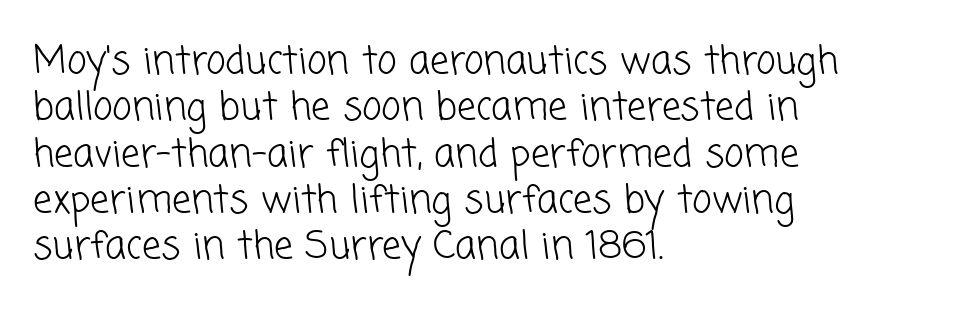
Are there feet on the stems? There aren't — it's a sans. Note the varied advance widths — an 'i' is clearly narrower than an 'm'. In terms of letterspacing, this is plain default setting. A bare baseline throughout the passage.
